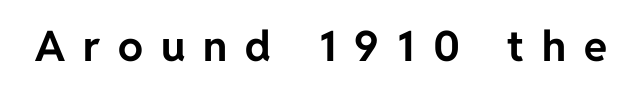
Q: Is the text bold? A: Yes.
Q: Is the text italic (slanted)? A: No, it is upright.
Q: Is the typeface a serif or a sans-serif typeface? A: Sans-serif.
Q: Is the text underlined? A: No.
Q: Is the spacing between letters normal or unusually wide? A: Unusually wide.
Q: Width (condensed, normal, or wide)? A: Normal.
Q: Stroke contrast? A: Low.
Q: x-height? A: Medium.
Q: Monospaced? A: No.
